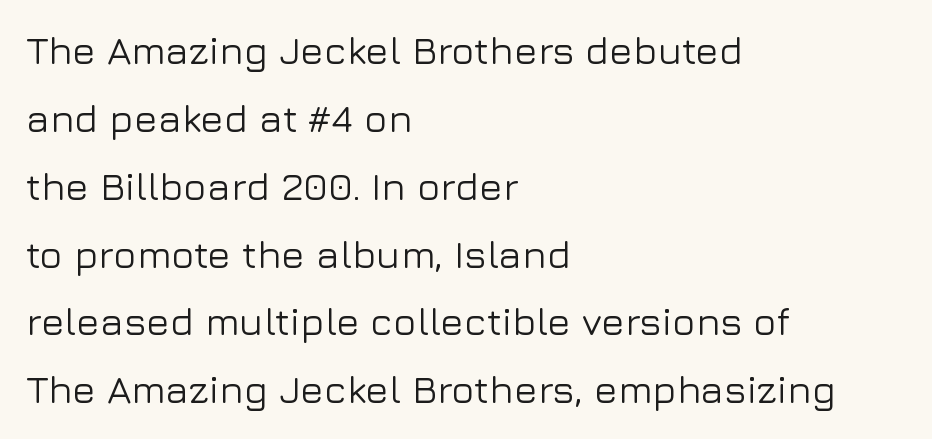
Type without underlining. The letters sit at their default tracking, neither squeezed nor spread. These lines are rendered in a variable-pitch font. One-word summary of the alignment: left. The glyphs in this specimen are sans serif. Italic? Not at all — the glyphs are vertical.
